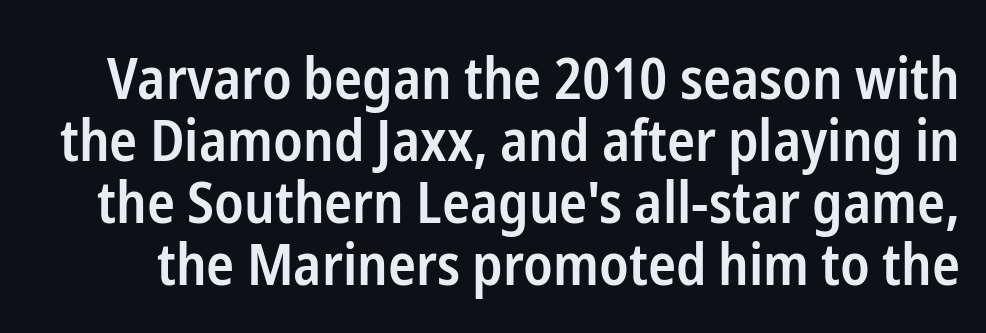
{"serif": "no", "italic": "no", "bold": "semi", "weight": "semibold", "width": "condensed", "stroke_contrast": "low", "x_height": "medium", "monospaced": "no", "underline": "no", "line_spacing": "tight", "line_spacing_ratio": 1.07, "letter_spacing": "normal", "letter_spacing_em": 0.0, "glyph_px": 58}
